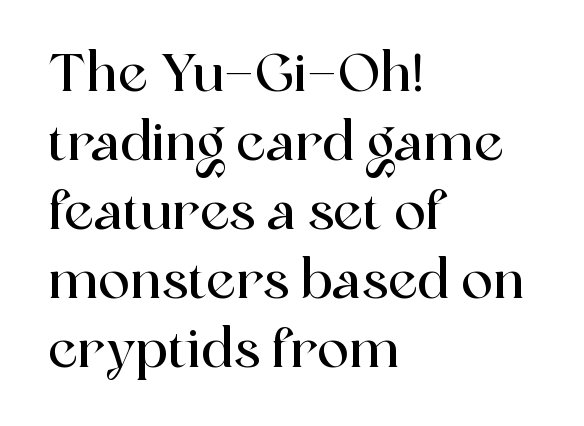
{"serif": "yes", "italic": "no", "width": "normal", "x_height": "medium", "monospaced": "no", "underline": "no", "align": "left", "line_spacing": "normal", "line_spacing_ratio": 1.3, "letter_spacing": "normal", "letter_spacing_em": 0.0, "glyph_px": 53}
